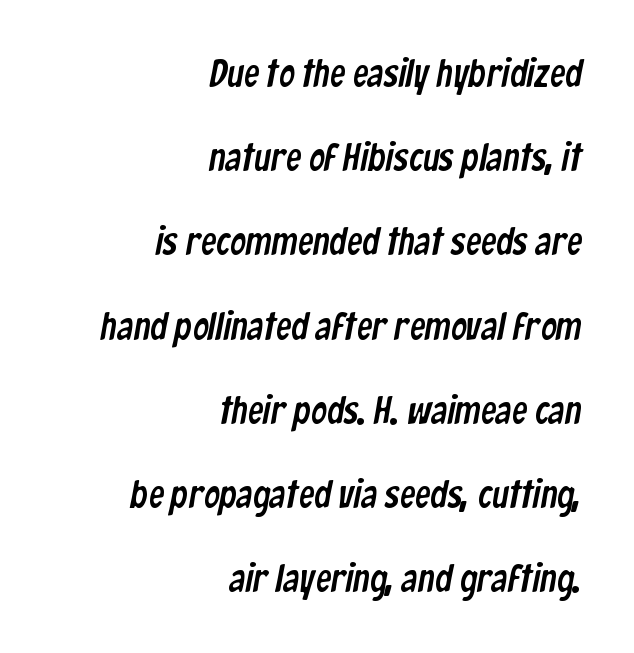
The image shows 39 px condensed sans-serif type; set right-aligned, loose line spacing (2.16x), normal letter spacing, not underlined; low stroke contrast and a medium x-height.
